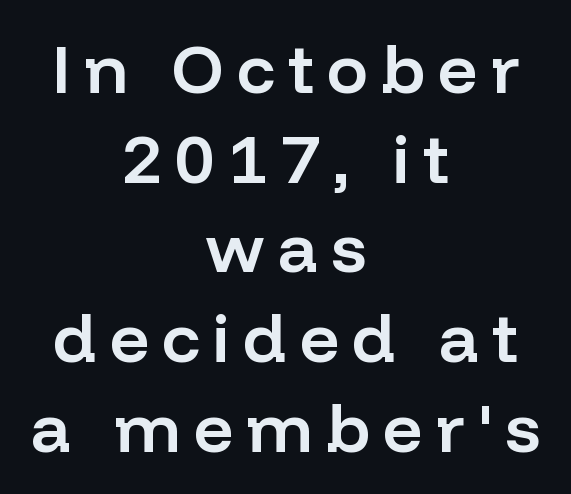
The image shows 69 px semibold sans-serif type, upright; set centered, normal line spacing (1.3x), not underlined; low stroke contrast and a medium x-height.
